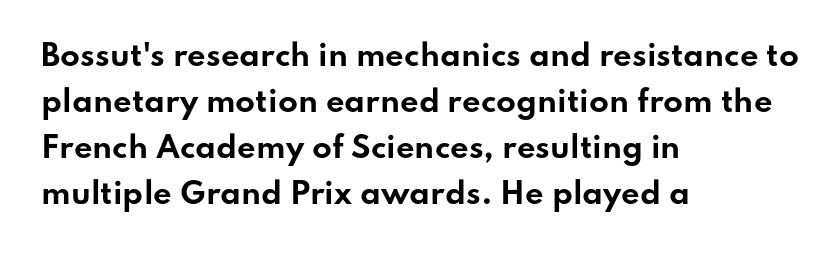
The image shows 29 px bold, wide sans-serif type, upright; set left-aligned, normal line spacing (1.59x), normal letter spacing, not underlined; low stroke contrast and a small x-height.
